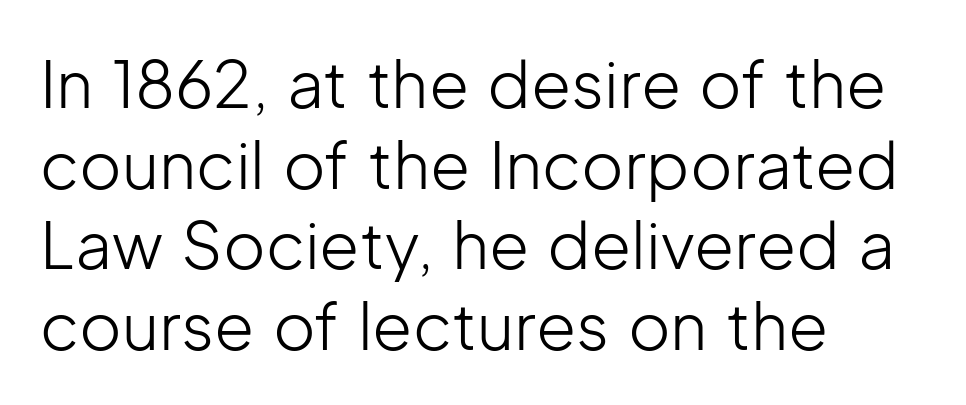
A bare baseline throughout the passage. The typesetting does not lean heavy: it is not bold. The rendering keeps characters at their native spacing. You can tell from the bare stems that sans-serif type was used.
